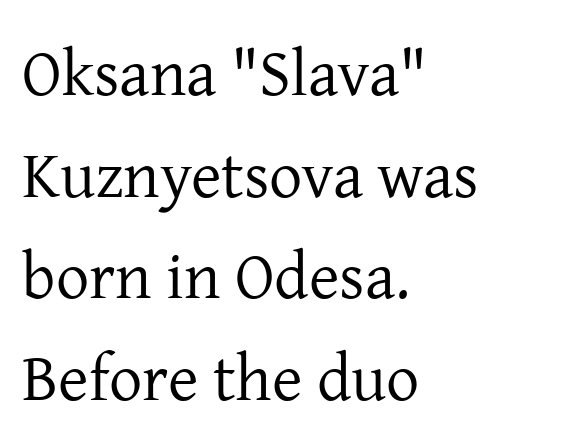
Spacing verdict: proportional, widths tailored to each character. This is serif lettering, the kind often seen in printed books. Rendered with straight, roman letterforms. Look at the tracking — it's just the regular setting, nothing added. The specimen omits any rule beneath the text block's lines.
